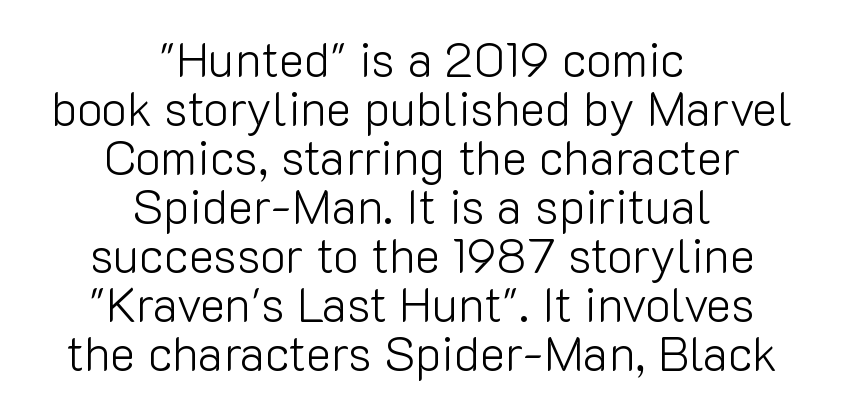
{"serif": "no", "italic": "no", "bold": "no", "weight": "light", "width": "normal", "stroke_contrast": "low", "x_height": "medium", "monospaced": "no", "underline": "no", "align": "center", "line_spacing": "tight", "line_spacing_ratio": 1.02, "letter_spacing": "normal", "letter_spacing_em": 0.0, "glyph_px": 48}
